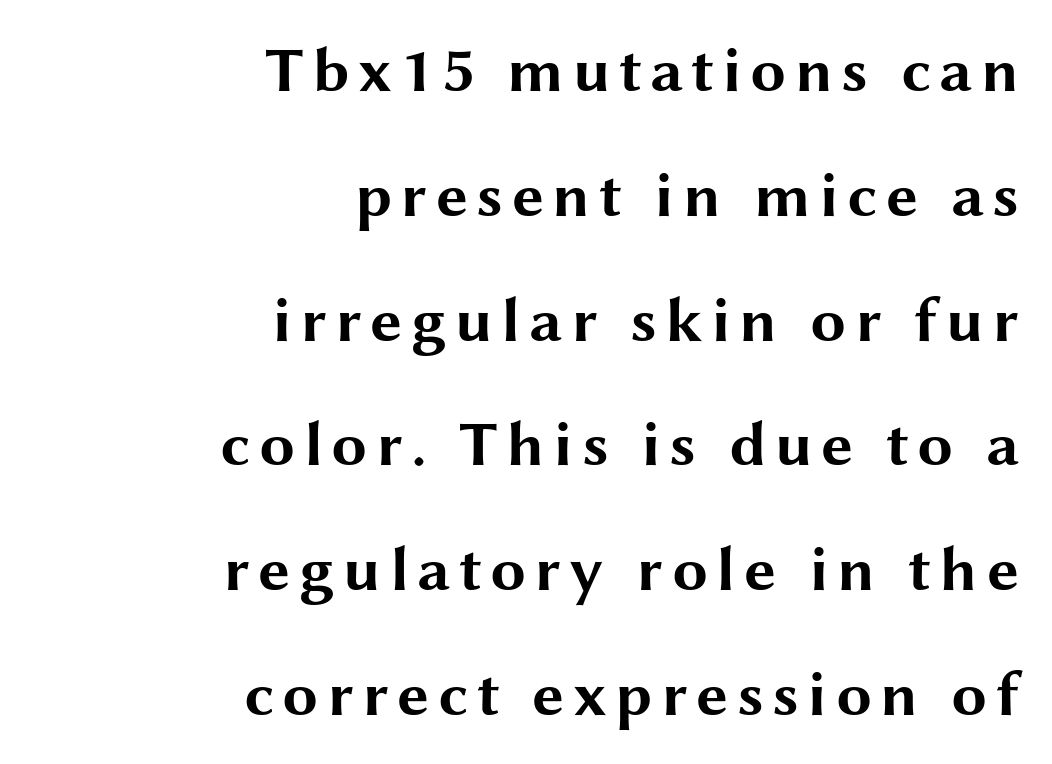
The type sits square on the baseline with zero lean. Nobody drew a line under any word here. Each letter keeps its own natural width here, so spacing adapts to shape. The face used here has the dense, thick strokes of a bold. Each line ends at the same right margin while the left side varies. The designer dialed line spacing up above the default.
